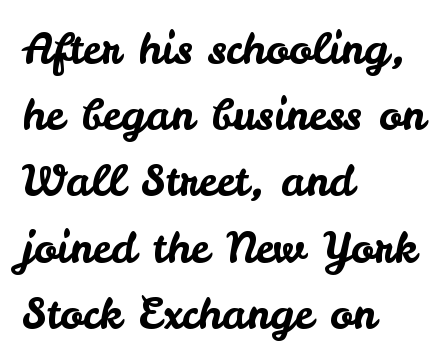
{"serif": "no", "width": "normal", "stroke_contrast": "low", "x_height": "small", "monospaced": "no", "underline": "no", "align": "left", "line_spacing": "normal", "line_spacing_ratio": 1.54, "letter_spacing": "normal", "letter_spacing_em": 0.0, "glyph_px": 43}
